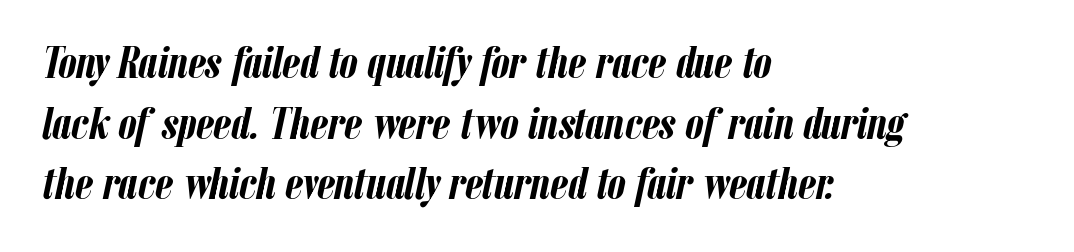
{"italic": "yes", "lean": "right", "slant_degrees": 12, "bold": "yes", "weight": "semibold", "width": "condensed", "stroke_contrast": "low", "x_height": "medium", "monospaced": "no", "underline": "no", "align": "left", "line_spacing": "normal", "line_spacing_ratio": 1.32, "letter_spacing": "normal", "letter_spacing_em": 0.0, "glyph_px": 46}
